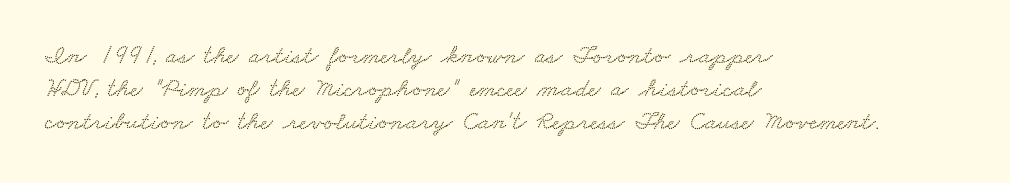
{"underline": "no", "align": "left", "line_spacing": "normal", "line_spacing_ratio": 1.26, "letter_spacing": "normal", "letter_spacing_em": 0.0, "glyph_px": 26}
